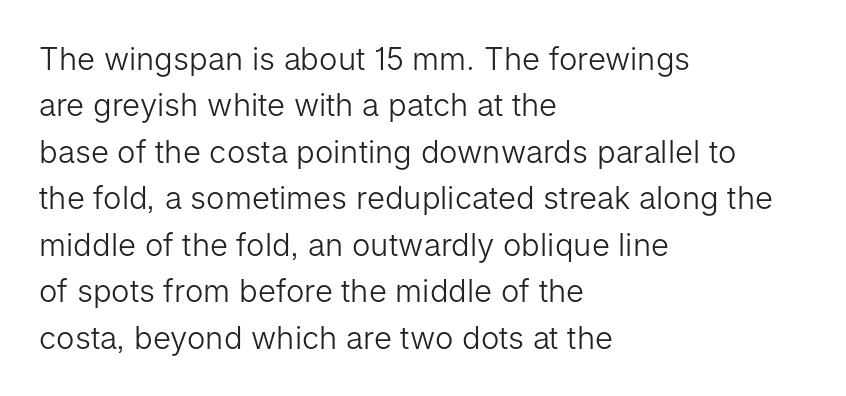
Honestly, the row spacing looks completely unremarkable. Just letters on the line, the space beneath them empty. These lines are composed in type without serifs. Every character sits straight up, as roman type does. Layout note: lines flush left. On a weight scale, this lands at 450 or below.
